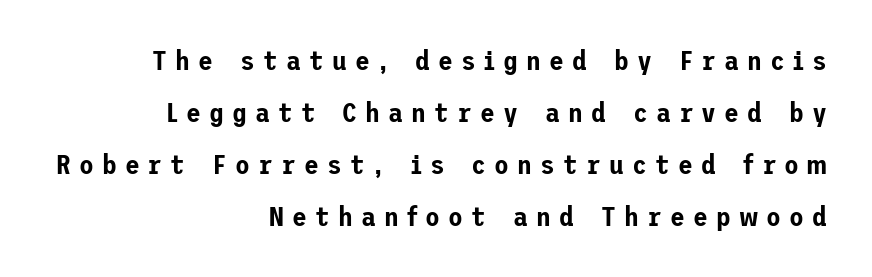
{"italic": "no", "underline": "no", "align": "right", "line_spacing": "loose", "line_spacing_ratio": 1.92, "letter_spacing": "wide", "letter_spacing_em": 0.3, "glyph_px": 27}
